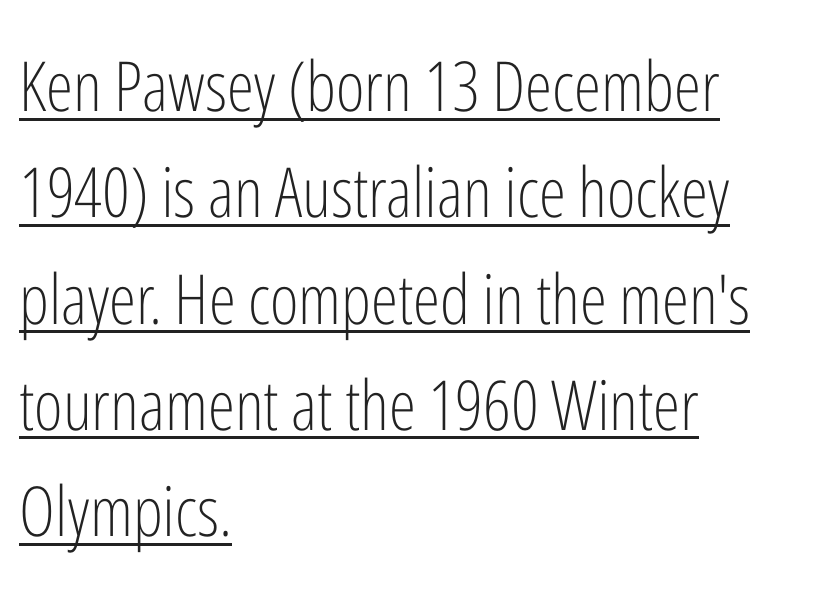
The image shows 69 px light, condensed sans-serif type, upright; set left-aligned, normal line spacing (1.54x), normal letter spacing, underlined; low stroke contrast and a medium x-height.
